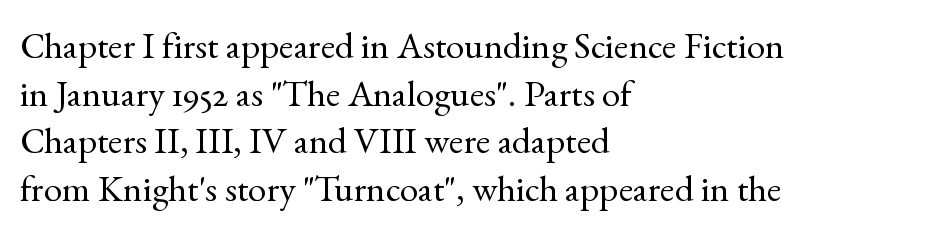
{"serif": "yes", "italic": "no", "bold": "no", "weight": "regular", "width": "normal", "x_height": "small", "monospaced": "no", "underline": "no", "align": "left", "line_spacing": "normal", "line_spacing_ratio": 1.29, "letter_spacing": "normal", "letter_spacing_em": 0.0, "glyph_px": 37}
